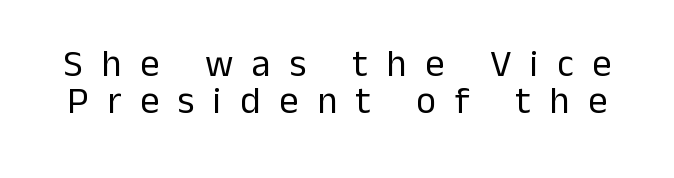
The image shows 38 px regular-weight sans-serif type, upright; set tight line spacing (0.98x), unusually wide letter spacing (+0.49 em), not underlined; low stroke contrast and a medium x-height.
